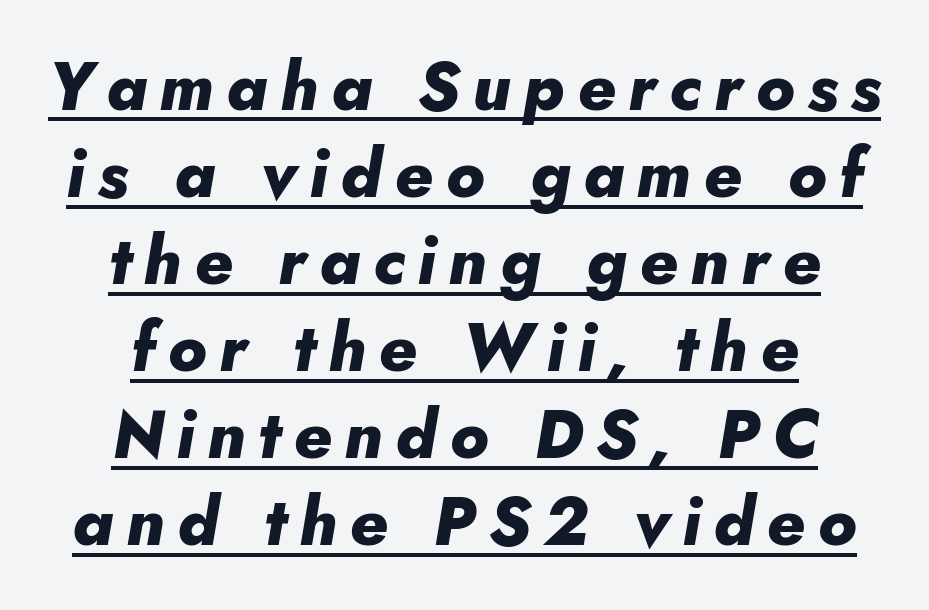
Q: Is the text bold? A: Yes.
Q: Is the text italic (slanted)? A: Yes, it leans right by about 10 degrees.
Q: Is the text underlined? A: Yes.
Q: How is the paragraph aligned? A: Centered.
Q: Is the spacing between lines tight, normal or loose? A: Normal.
Q: Width (condensed, normal, or wide)? A: Normal.
Q: Stroke contrast? A: Low.
Q: x-height? A: Small.
Q: Monospaced? A: No.
